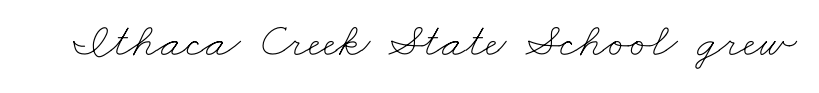
The image shows 48 px thin, wide type; set normal letter spacing, not underlined; low stroke contrast and a small x-height.
